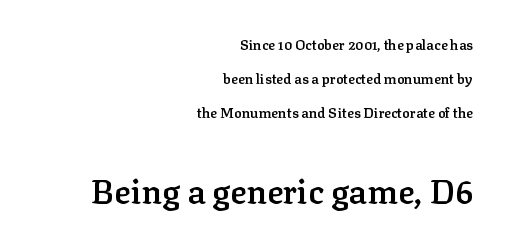
These lines are rendered in a variable-pitch font. Caption: semibold face, moderately heavy strokes. The rendering shows small feet on the letterforms — a serif design. Caption: upper text group reduced, lower text group enlarged. Letters rest on an invisible, unmarked baseline.
